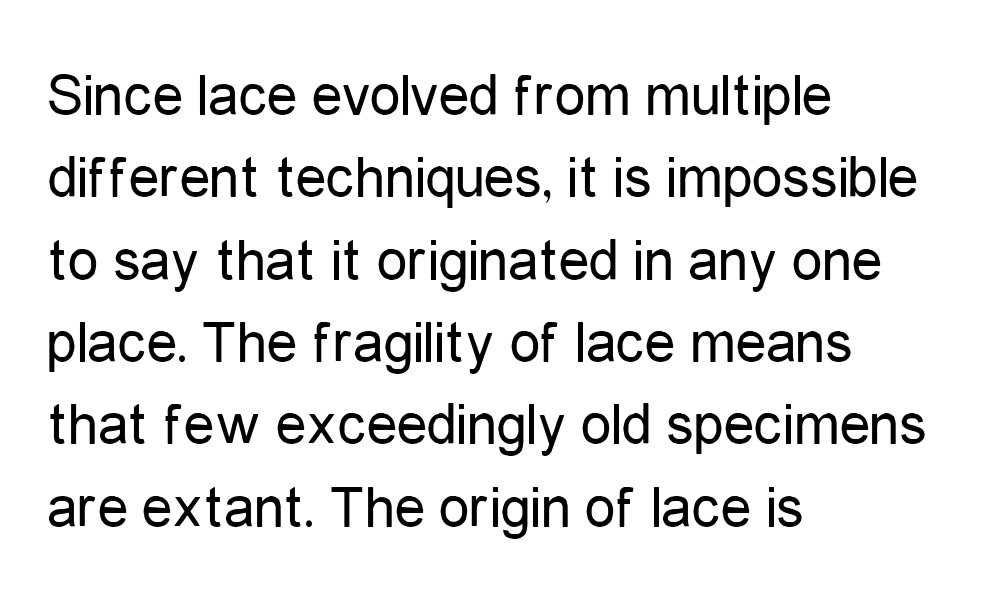
{"serif": "no", "italic": "no", "bold": "no", "weight": "regular", "width": "condensed", "stroke_contrast": "low", "x_height": "medium", "monospaced": "no", "underline": "no", "align": "left", "line_spacing": "normal", "line_spacing_ratio": 1.35, "letter_spacing": "normal", "letter_spacing_em": 0.0, "glyph_px": 61}
